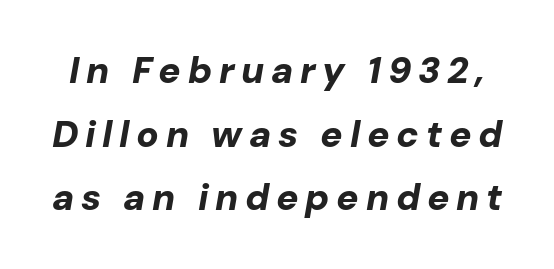
{"italic": "yes", "lean": "right", "slant_degrees": 10, "bold": "yes", "weight": "bold", "width": "normal", "stroke_contrast": "low", "x_height": "medium", "monospaced": "no", "underline": "no", "line_spacing_ratio": 1.72, "glyph_px": 37}
